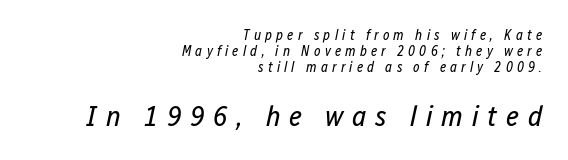
Q: Is the text bold? A: No.
Q: Is the text italic (slanted)? A: Yes, it leans right by about 12 degrees.
Q: Is the text underlined? A: No.
Q: How is the paragraph aligned? A: Right-aligned.
Q: Is the spacing between letters normal or unusually wide? A: Unusually wide.
Q: Which block of text is set in a larger size, the first (top) or the second (bottom)? A: The second (bottom) one.
Q: Width (condensed, normal, or wide)? A: Condensed.
Q: Stroke contrast? A: Low.
Q: x-height? A: Medium.
Q: Monospaced? A: No.
